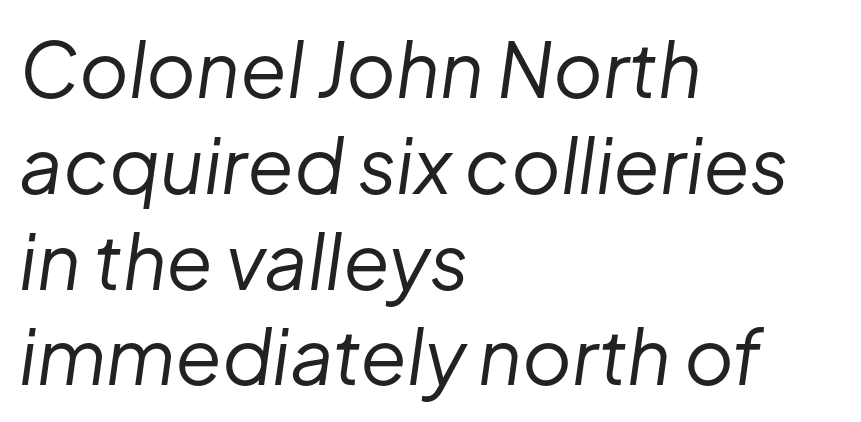
Q: Is the text bold? A: No.
Q: Is the text italic (slanted)? A: Yes, it leans right by about 8 degrees.
Q: Is the text underlined? A: No.
Q: How is the paragraph aligned? A: Left-aligned.
Q: Is the spacing between letters normal or unusually wide? A: Normal.
Q: Is the spacing between lines tight, normal or loose? A: Normal.
Q: Width (condensed, normal, or wide)? A: Normal.
Q: Stroke contrast? A: Low.
Q: x-height? A: Medium.
Q: Monospaced? A: No.
